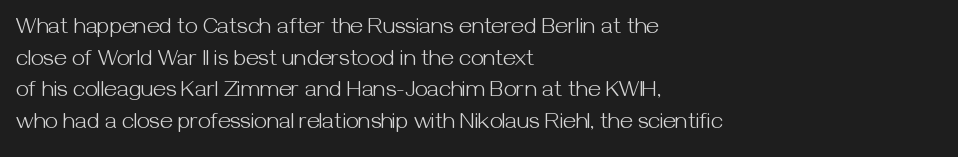
A roman cut, with each character standing at attention. Line spacing here is normal. The text block is weighted toward the left margin, trailing off unevenly rightward. Lines of text with bare space underneath. Nothing unusual about the tracking: characters are spaced as the font intends. A quiet, ordinary-to-light weight characterises the typeface.
